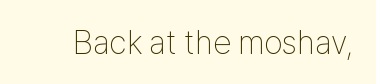
Q: Is the text bold? A: No.
Q: Is the text italic (slanted)? A: No, it is upright.
Q: Is the typeface a serif or a sans-serif typeface? A: Sans-serif.
Q: Is the text underlined? A: No.
Q: Is the spacing between letters normal or unusually wide? A: Normal.
Q: Width (condensed, normal, or wide)? A: Condensed.
Q: Stroke contrast? A: Low.
Q: x-height? A: Medium.
Q: Monospaced? A: No.
